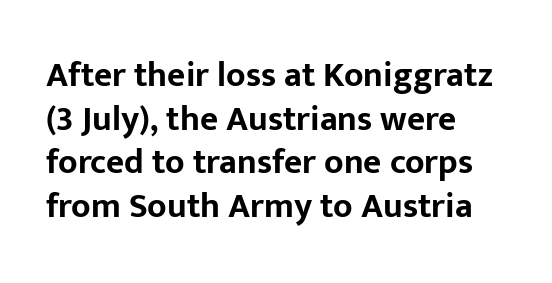
Q: Is the text bold? A: Yes.
Q: Is the text italic (slanted)? A: No, it is upright.
Q: Is the typeface a serif or a sans-serif typeface? A: Sans-serif.
Q: Is the text underlined? A: No.
Q: How is the paragraph aligned? A: Left-aligned.
Q: Is the spacing between letters normal or unusually wide? A: Normal.
Q: Is the spacing between lines tight, normal or loose? A: Normal.
Q: Width (condensed, normal, or wide)? A: Normal.
Q: Stroke contrast? A: Low.
Q: x-height? A: Medium.
Q: Monospaced? A: No.
